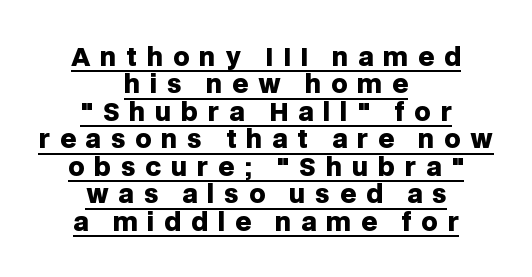
The image shows 25 px bold type, upright; set centered, tight line spacing (1.1x), unusually wide letter spacing (+0.39 em), underlined.
